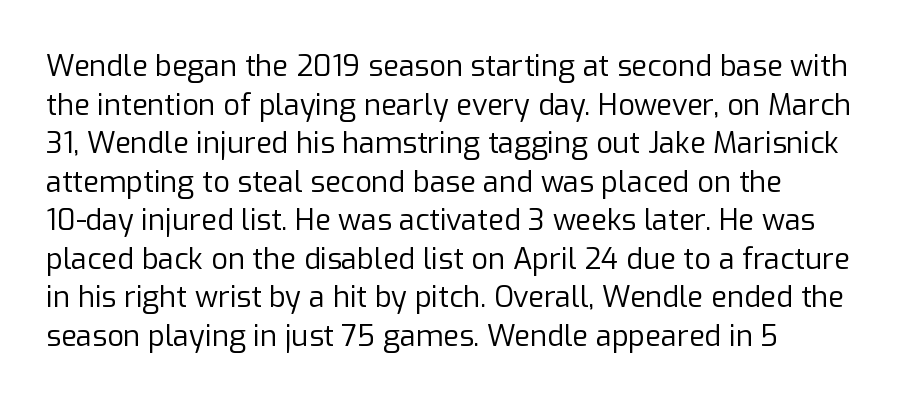
The image shows 29 px regular-weight sans-serif type, upright; set left-aligned, normal line spacing (1.33x), normal letter spacing, not underlined; low stroke contrast and a medium x-height.
